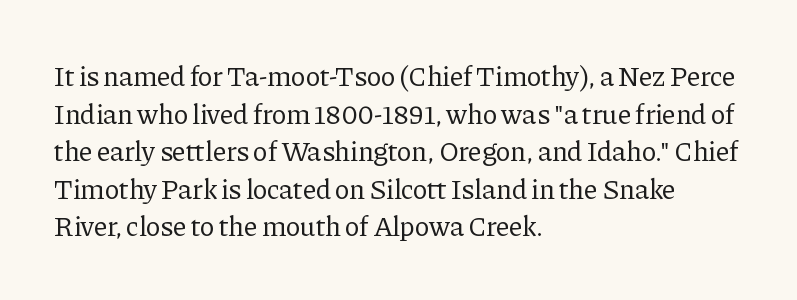
Q: Is the text bold? A: No.
Q: Is the text italic (slanted)? A: No, it is upright.
Q: Is the typeface a serif or a sans-serif typeface? A: Serif.
Q: Is the text underlined? A: No.
Q: How is the paragraph aligned? A: Left-aligned.
Q: Is the spacing between letters normal or unusually wide? A: Normal.
Q: Is the spacing between lines tight, normal or loose? A: Normal.
Q: Width (condensed, normal, or wide)? A: Normal.
Q: Stroke contrast? A: Low.
Q: x-height? A: Medium.
Q: Monospaced? A: No.
